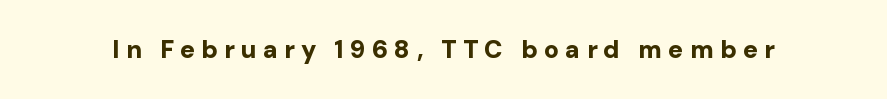
There is plenty of visible air inserted between adjacent glyphs. When letters stand straight like this, we call the style roman or upright. Letters rest on an invisible, unmarked baseline. Compared with an ordinary text face, these strokes are far heavier — a full bold.
